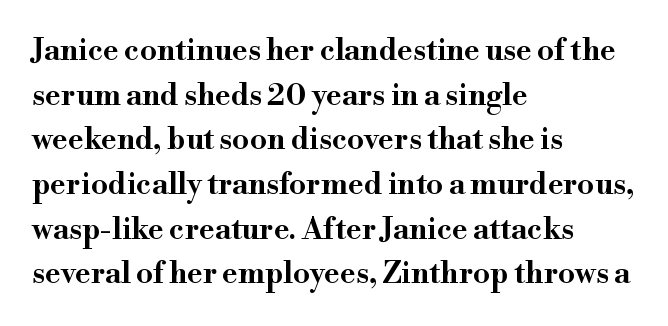
{"serif": "yes", "italic": "no", "width": "wide", "stroke_contrast": "high", "x_height": "small", "monospaced": "no", "underline": "no", "align": "left", "line_spacing": "normal", "line_spacing_ratio": 1.49, "letter_spacing": "normal", "letter_spacing_em": 0.0, "glyph_px": 30}
